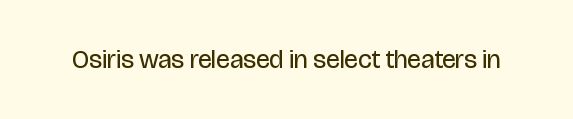
{"italic": "no", "bold": "no", "underline": "no", "letter_spacing": "normal", "letter_spacing_em": 0.0, "glyph_px": 26}
